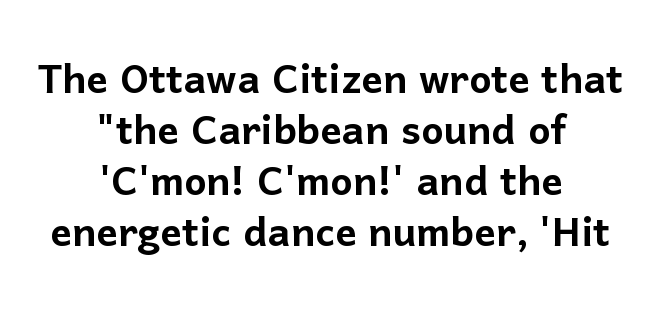
{"serif": "no", "italic": "no", "width": "normal", "stroke_contrast": "low", "x_height": "medium", "monospaced": "no", "underline": "no", "align": "center", "line_spacing": "tight", "line_spacing_ratio": 0.96, "letter_spacing": "normal", "letter_spacing_em": 0.0, "glyph_px": 53}
